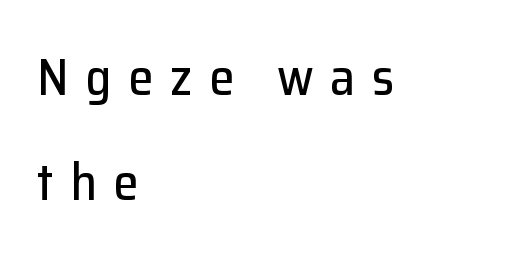
Q: Is the text italic (slanted)? A: No, it is upright.
Q: Is the typeface a serif or a sans-serif typeface? A: Sans-serif.
Q: Is the text underlined? A: No.
Q: How is the paragraph aligned? A: Left-aligned.
Q: Is the spacing between letters normal or unusually wide? A: Unusually wide.
Q: Is the spacing between lines tight, normal or loose? A: Loose.
Q: Width (condensed, normal, or wide)? A: Normal.
Q: Stroke contrast? A: Low.
Q: x-height? A: Medium.
Q: Monospaced? A: No.
